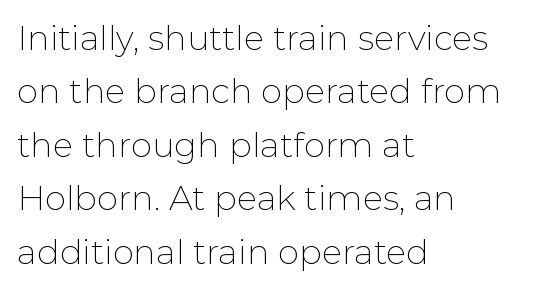
This sample uses a sans-serif face. Stroke thickness stays within the range of a standard reading face or lighter. The letters stand straight up with perfectly vertical stems. Evenly set lines give the paragraph a standard silhouette. Each word holds together tightly as a unit, with standard inter-letter gaps.
